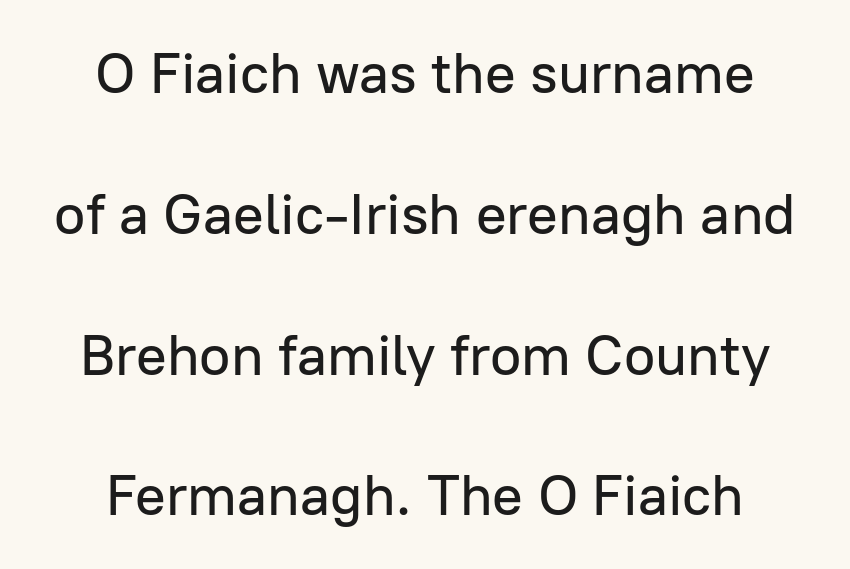
The image shows 57 px sans-serif type, upright; set loose line spacing (2.47x), normal letter spacing, not underlined; low stroke contrast and a medium x-height.
